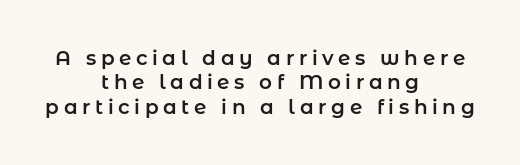
The image shows 20 px text type, upright; set centered, line spacing 1.22x, unusually wide letter spacing (+0.23 em), not underlined.
